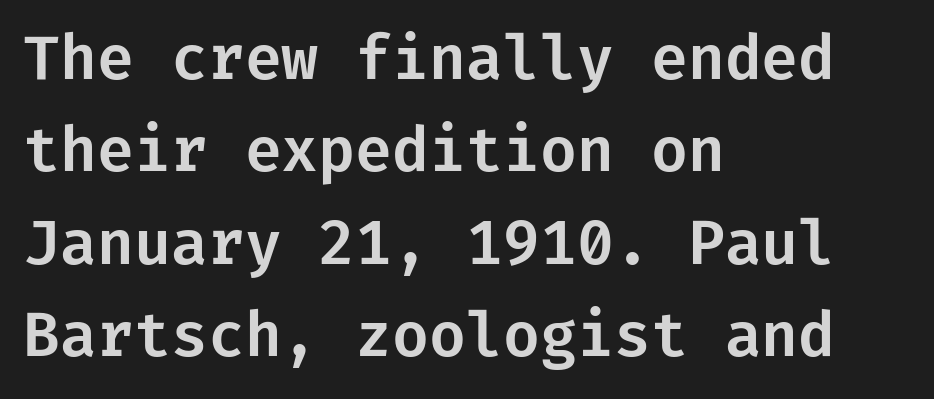
The image shows 60 px sans-serif type, upright; set left-aligned, normal line spacing (1.54x), normal letter spacing, not underlined; low stroke contrast and a medium x-height.
